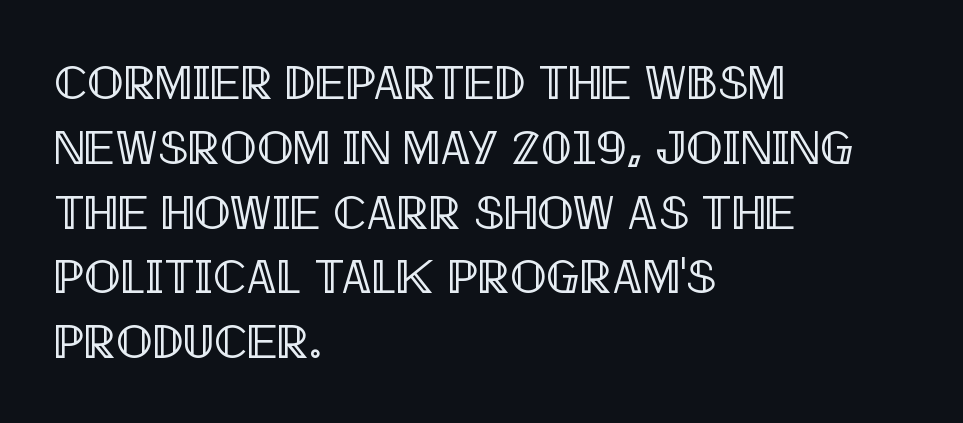
The ragged edge is on the right, which tells us the setting is flush left. This block has exactly the height ordinary leading produces. Has an underline been added? It has not. Do the characters align in a grid? No, the font is proportional.
